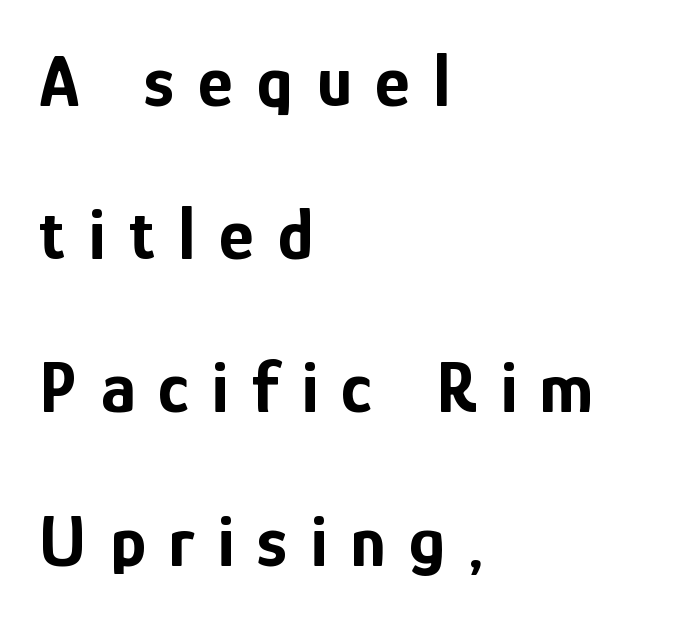
The image shows 74 px bold, condensed sans-serif type, upright; set left-aligned, loose line spacing (2.07x), unusually wide letter spacing (+0.32 em), not underlined; low stroke contrast and a medium x-height.
